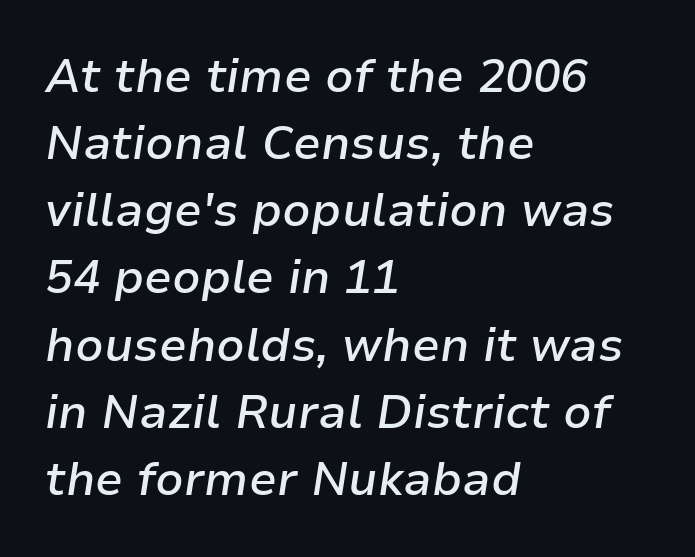
Words float on clear page, feet unadorned. Reading down the column, the eye jumps a familiar distance to each next line. The passage shown has conventional tracking throughout. A typesetter would call this proportional, since set widths differ per character. The whole block is typeset with a tilt. These lines carry some extra weight — a demibold, not a full bold.
